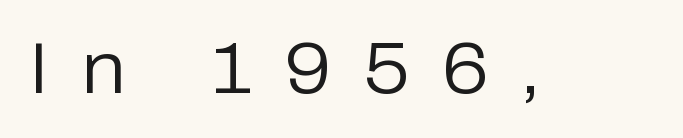
Heft: none added — not bold. Tracking value appears strongly positive — letters spread wide. The words here are not underlined. Proportional: the letters do not fall into vertical columns.
